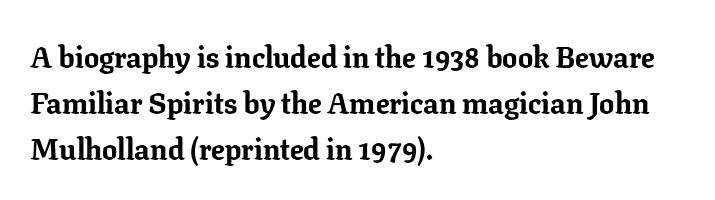
Its strokes are broad and dark, the hallmark of bold type. Is this a fixed-width face? No — the glyphs have proportional, varying widths. A roman cut, with each character standing at attention. The designer left line spacing at the default. Reading down the block, your eye returns to a fixed left position each line. Caption: standard tracking, unaltered.
